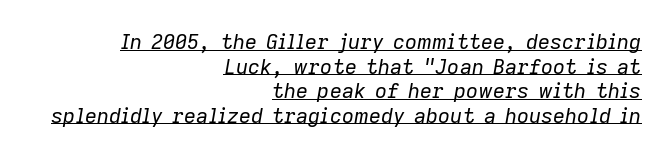
If you drew a line through each stem, it would be angled. Vertical stems look standard width or narrower in stroke. Visually the block forms a straight wall on the right and a jagged coastline on the left. Does a line run under the words? Yes, clearly.
